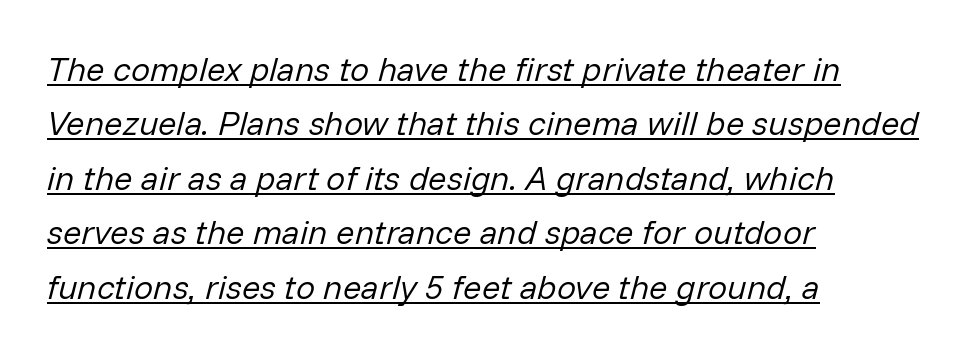
Q: Is the text bold? A: No.
Q: Is the text italic (slanted)? A: Yes, it leans right by about 14 degrees.
Q: Is the text underlined? A: Yes.
Q: How is the paragraph aligned? A: Left-aligned.
Q: Is the spacing between letters normal or unusually wide? A: Normal.
Q: Is the spacing between lines tight, normal or loose? A: Normal.
Q: Width (condensed, normal, or wide)? A: Normal.
Q: Stroke contrast? A: Low.
Q: x-height? A: Medium.
Q: Monospaced? A: No.
